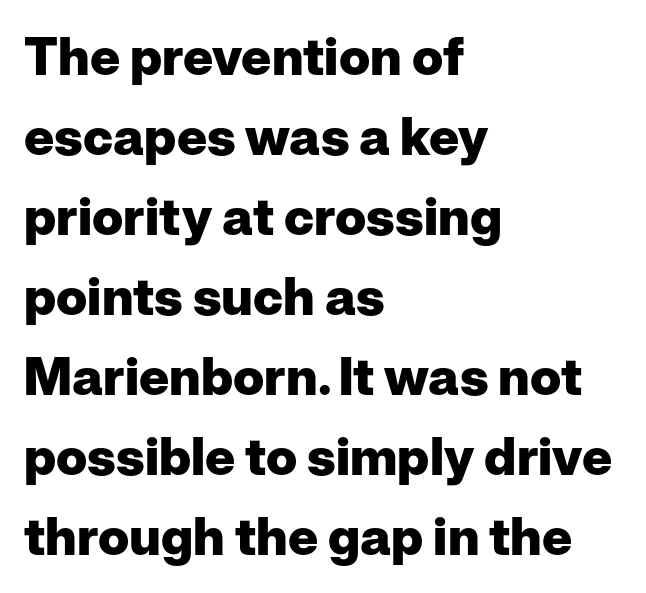
{"serif": "no", "italic": "no", "bold": "yes", "weight": "heavy", "width": "normal", "stroke_contrast": "low", "x_height": "medium", "monospaced": "no", "underline": "no", "align": "left", "line_spacing": "normal", "line_spacing_ratio": 1.54, "letter_spacing": "normal", "letter_spacing_em": 0.0, "glyph_px": 52}
